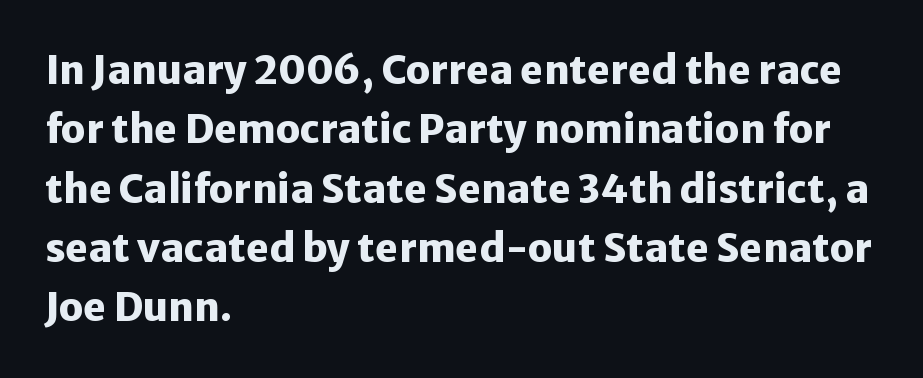
The image shows 39 px heavy sans-serif type, upright; set left-aligned, normal line spacing (1.52x), normal letter spacing, not underlined; low stroke contrast and a medium x-height.
